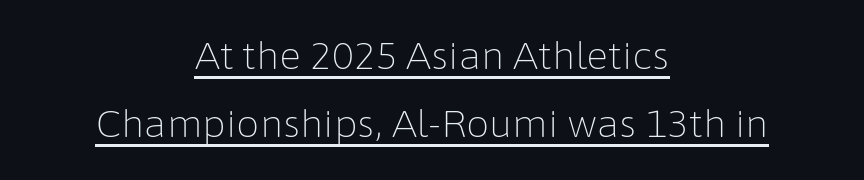
{"serif": "no", "italic": "no", "bold": "no", "weight": "light", "width": "normal", "stroke_contrast": "low", "x_height": "medium", "monospaced": "no", "underline": "yes", "align": "center", "line_spacing_ratio": 1.85, "letter_spacing": "normal", "letter_spacing_em": 0.0, "glyph_px": 37}
